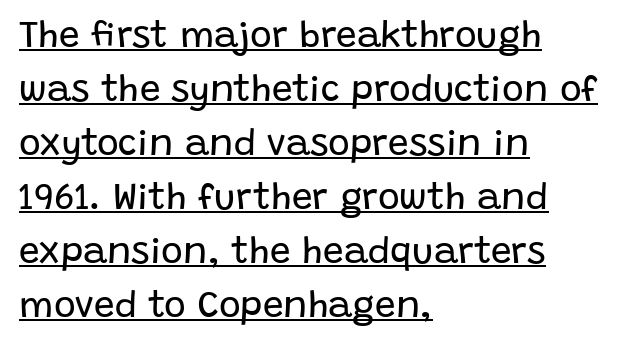
The rendering keeps characters at their native spacing. This sample uses a sans-serif face. The face used here is proportionally spaced, like ordinary book or web type. Layout note: lines flush left. Is the type heavy? It reads as light-to-regular instead. Quick note: interline space is typical.
